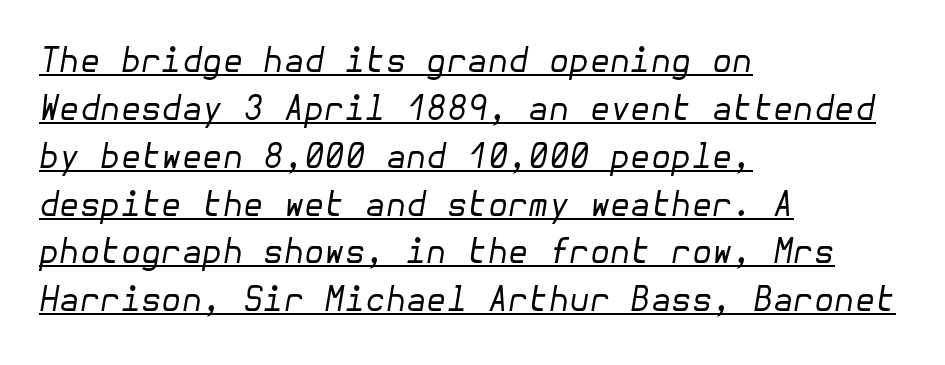
Underlined type. Each stroke keeps to a modest, everyday thickness or less. Compared with a centered layout, this one pins lines to the left instead. The line-height multiplier appears to be the usual default.
